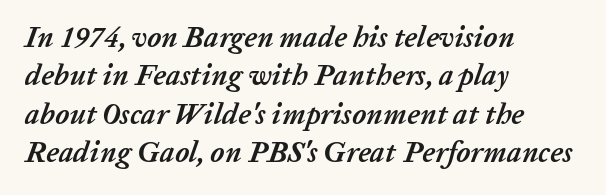
Q: Is the text bold? A: Yes.
Q: Is the text italic (slanted)? A: Yes, it leans right by about 20 degrees.
Q: Is the text underlined? A: No.
Q: How is the paragraph aligned? A: Left-aligned.
Q: Is the spacing between letters normal or unusually wide? A: Normal.
Q: Is the spacing between lines tight, normal or loose? A: Normal.
Q: Width (condensed, normal, or wide)? A: Normal.
Q: Stroke contrast? A: Low.
Q: x-height? A: Medium.
Q: Monospaced? A: No.
